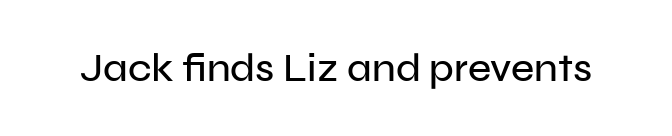
Every stem runs plumb, perpendicular to the baseline. The foot of each line stays bare and open. Here the designer chose a conventional face with non-uniform glyph widths. This rendering leaves character spacing at its baseline value.
